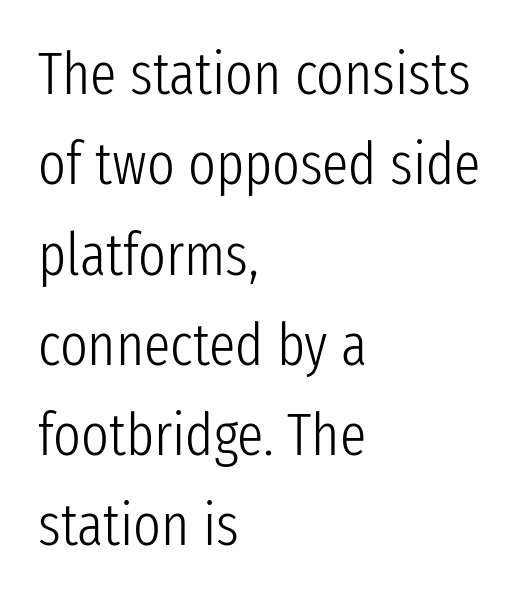
Spacing between characters is what you'd get straight out of the box. Bare-footed words on every line. Line spacing here is normal. Heft: none added — not bold. The passage is arranged the way most books set body copy — flush left.
